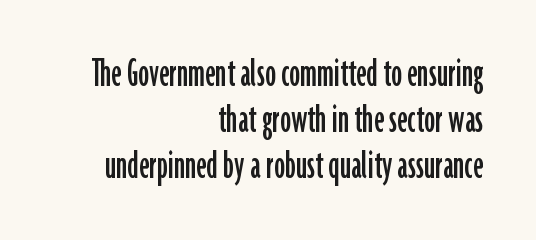
The image shows 44 px condensed sans-serif type, upright; set right-aligned, tight line spacing (1.05x), normal letter spacing, not underlined; low stroke contrast and a medium x-height.
